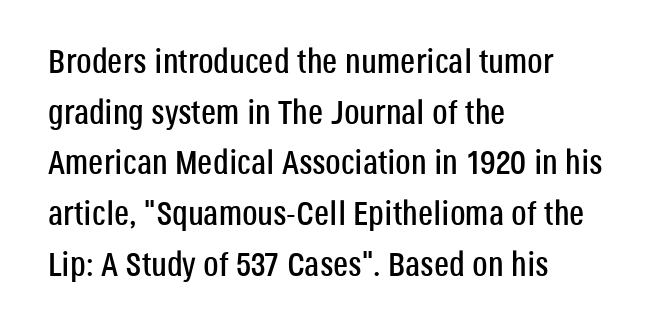
{"serif": "no", "italic": "no", "width": "condensed", "stroke_contrast": "low", "x_height": "large", "monospaced": "no", "underline": "no", "align": "left", "line_spacing": "normal", "line_spacing_ratio": 1.49, "letter_spacing": "normal", "letter_spacing_em": 0.0, "glyph_px": 34}
